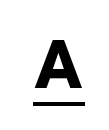
{"serif": "no", "italic": "no", "bold": "yes", "weight": "bold", "width": "normal", "stroke_contrast": "low", "x_height": "medium", "monospaced": "no", "underline": "yes", "letter_spacing": "wide", "letter_spacing_em": 0.38, "glyph_px": 68}
